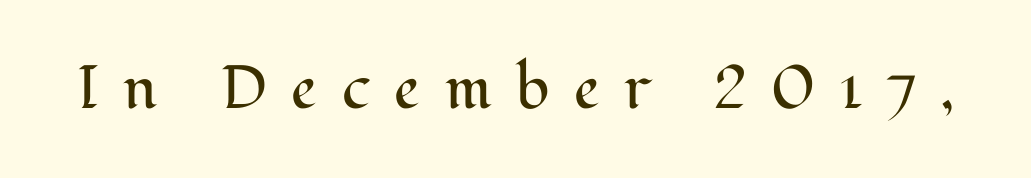
Q: Is the text bold? A: No.
Q: Is the text italic (slanted)? A: No, it is upright.
Q: Is the typeface a serif or a sans-serif typeface? A: Serif.
Q: Is the text underlined? A: No.
Q: Is the spacing between letters normal or unusually wide? A: Unusually wide.
Q: Width (condensed, normal, or wide)? A: Normal.
Q: Stroke contrast? A: Medium.
Q: x-height? A: Medium.
Q: Monospaced? A: No.
